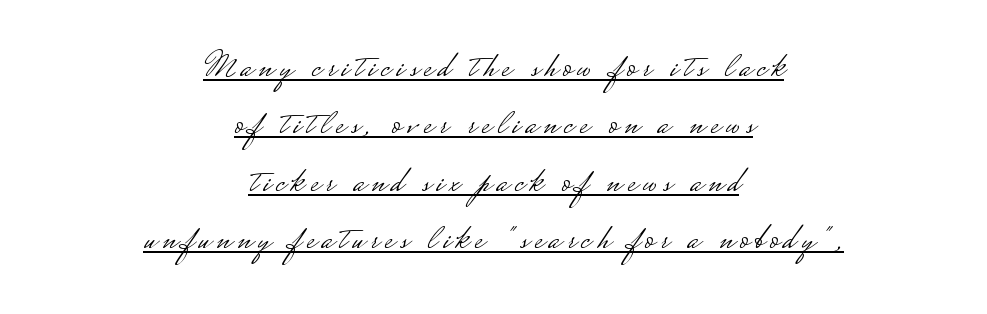
{"serif": "no", "bold": "no", "weight": "light", "width": "wide", "stroke_contrast": "low", "monospaced": "no", "underline": "yes", "align": "center", "line_spacing": "normal", "line_spacing_ratio": 1.51, "glyph_px": 38}
